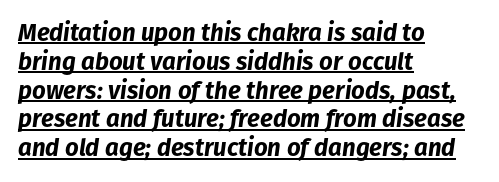
The image shows 24 px bold type, italic (leaning right); set left-aligned, line spacing 1.2x, normal letter spacing, underlined.
